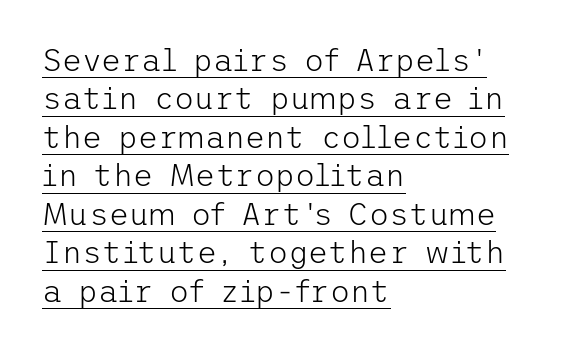
Q: Is the text bold? A: No.
Q: Is the text italic (slanted)? A: No, it is upright.
Q: Is the typeface a serif or a sans-serif typeface? A: Sans-serif.
Q: Is the text underlined? A: Yes.
Q: How is the paragraph aligned? A: Left-aligned.
Q: Is the spacing between letters normal or unusually wide? A: Normal.
Q: Width (condensed, normal, or wide)? A: Normal.
Q: Stroke contrast? A: Low.
Q: x-height? A: Medium.
